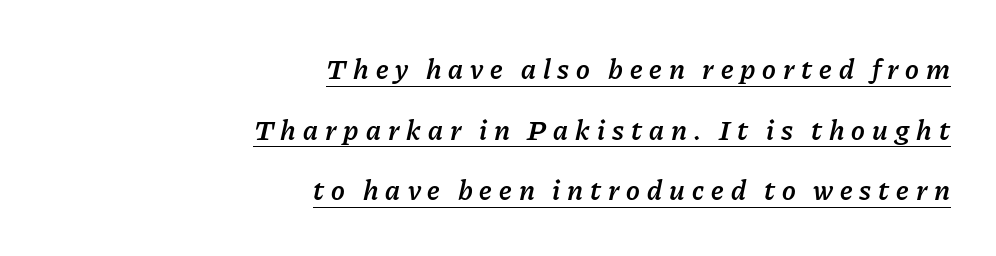
The image shows 29 px semibold type, italic (leaning right); set right-aligned, loose line spacing (2.09x), unusually wide letter spacing (+0.24 em), underlined; low stroke contrast and a medium x-height.
